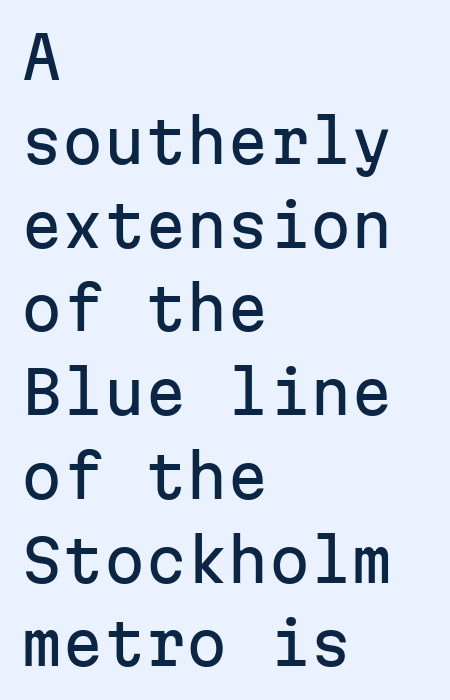
Q: Is the text italic (slanted)? A: No, it is upright.
Q: Is the typeface a serif or a sans-serif typeface? A: Sans-serif.
Q: Is the text underlined? A: No.
Q: How is the paragraph aligned? A: Left-aligned.
Q: Is the spacing between letters normal or unusually wide? A: Normal.
Q: Is the spacing between lines tight, normal or loose? A: Normal.
Q: Width (condensed, normal, or wide)? A: Normal.
Q: Stroke contrast? A: Low.
Q: x-height? A: Medium.
Q: Monospaced? A: Yes.
